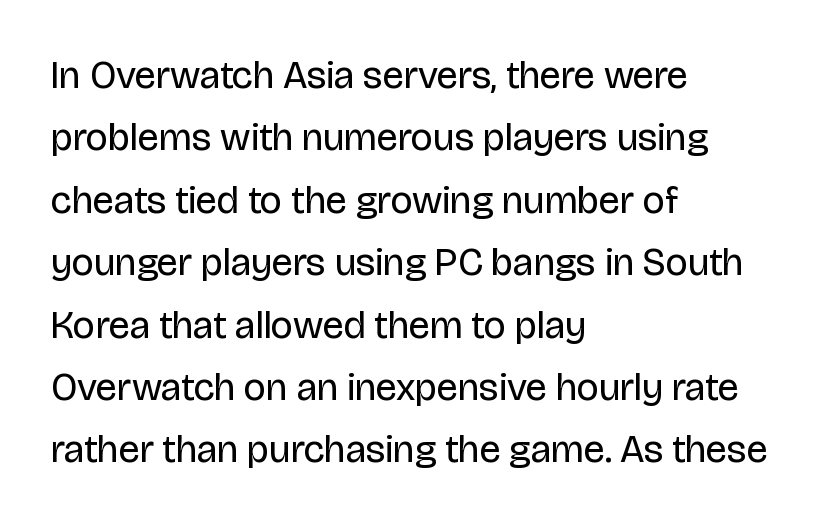
Inter-character spacing is left at the font's built-in metrics. A typesetter would label this face a sans. Clear beneath every line of the passage. Teacher's note: observe the even left margin — that is flush-left alignment. The cut favours lightness, reaching ordinary text weight at its darkest.
